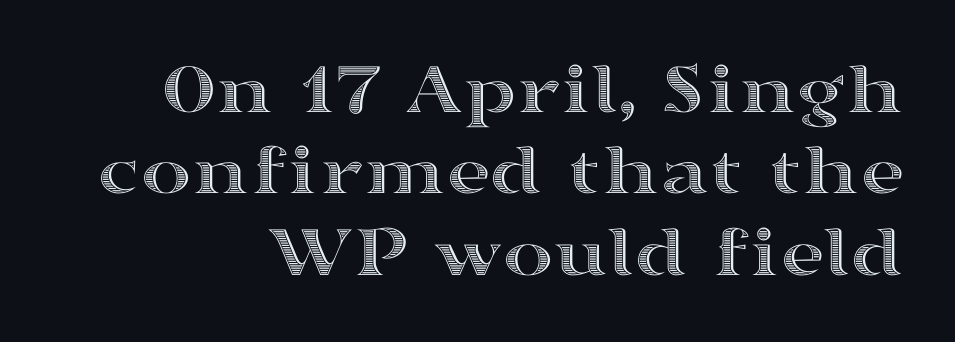
The image shows 76 px wide type, upright; set right-aligned, tight line spacing (1.07x), normal letter spacing, not underlined; a medium x-height.
